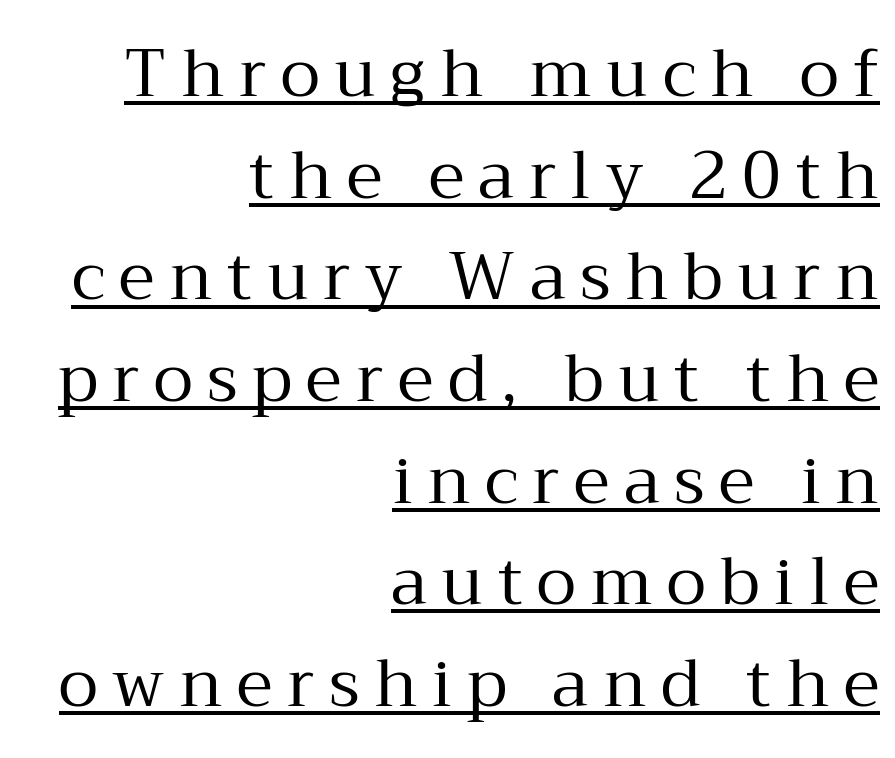
{"serif": "yes", "italic": "no", "bold": "no", "weight": "regular", "width": "normal", "stroke_contrast": "medium", "x_height": "medium", "monospaced": "no", "underline": "yes", "align": "right", "line_spacing": "normal", "line_spacing_ratio": 1.54, "letter_spacing": "wide", "letter_spacing_em": 0.22, "glyph_px": 66}
